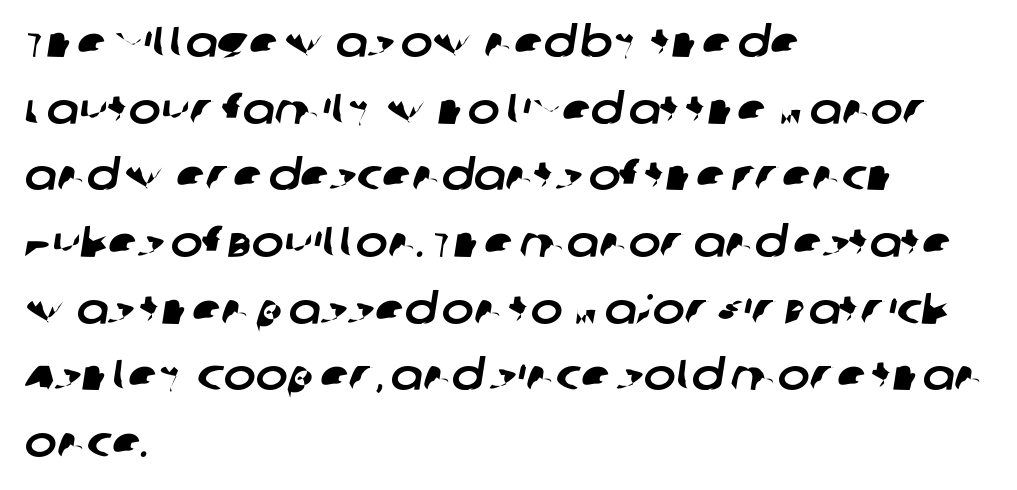
The strip under each line holds only bare page. Does the copy run flush right? No — it runs flush left. Caption: standard tracking, unaltered. The block of text has a typical density, with ordinary space between rows. No feet cap the strokes, marking this as sans-serif type. Looks like regular typesetting: each glyph gets only the width it needs.
